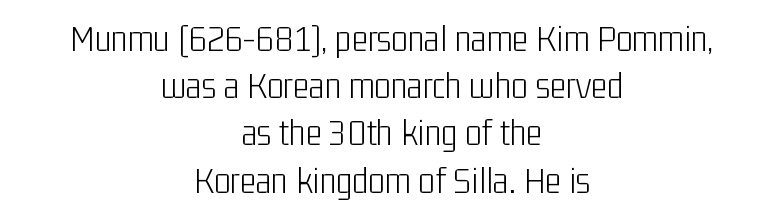
{"serif": "no", "italic": "no", "bold": "no", "weight": "light", "width": "condensed", "stroke_contrast": "low", "x_height": "medium", "monospaced": "no", "underline": "no", "align": "center", "line_spacing_ratio": 1.21, "letter_spacing": "normal", "letter_spacing_em": 0.0, "glyph_px": 39}
